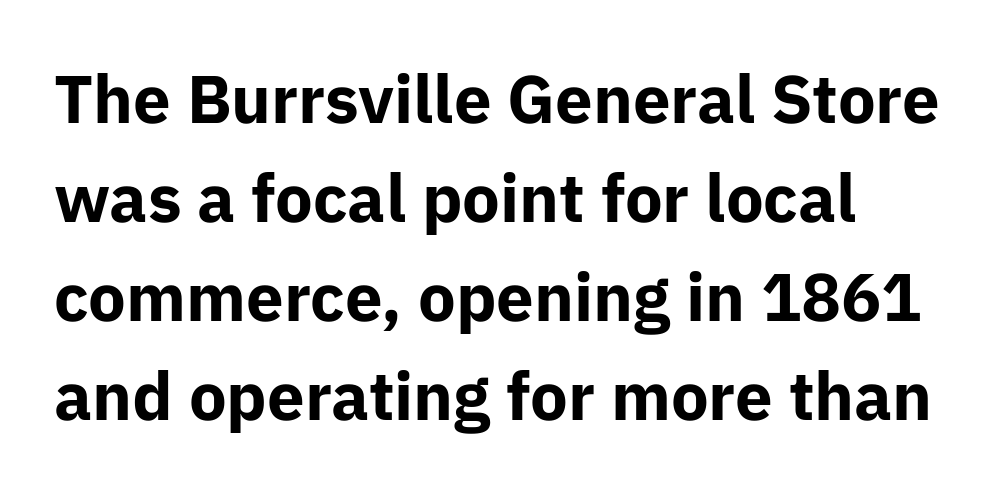
The image shows 67 px bold sans-serif type, upright; set normal line spacing (1.48x), normal letter spacing, not underlined; low stroke contrast and a medium x-height.
